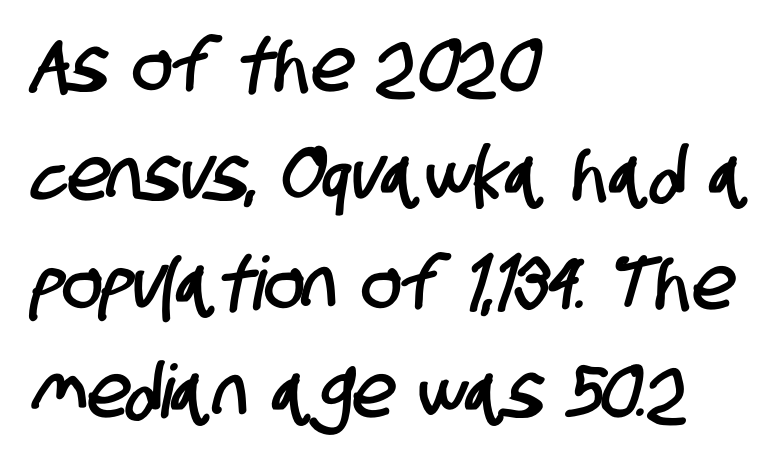
The image shows 74 px condensed sans-serif type; set left-aligned, normal line spacing (1.47x), normal letter spacing, not underlined; low stroke contrast and a large x-height.
